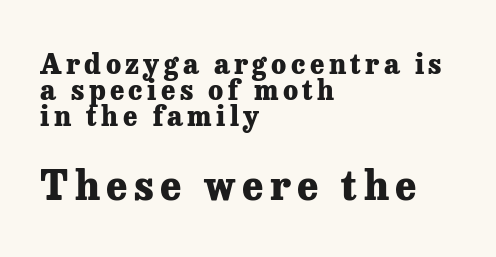
{"serif": "yes", "italic": "no", "bold": "yes", "weight": "heavy", "width": "normal", "stroke_contrast": "low", "x_height": "medium", "monospaced": "no", "underline": "no", "align": "left", "line_spacing": "tight", "line_spacing_ratio": 0.96, "larger_block": "second", "size_ratio": 1.48, "glyph_px": 40}
